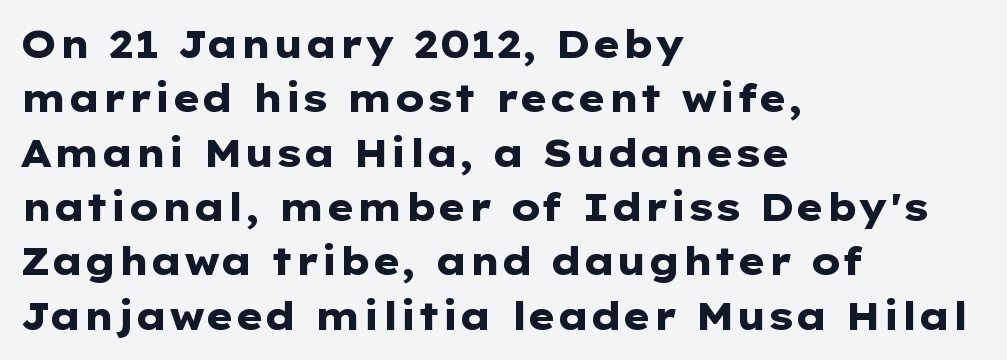
Vertical spacing — default. The letters advance in unequal steps, a hallmark of proportional type. Honestly, the letter spacing is just normal — you wouldn't notice it. Descenders hang freely into open space. Layout note: lines flush left. Set as a true bold cut, around the 700 mark.
